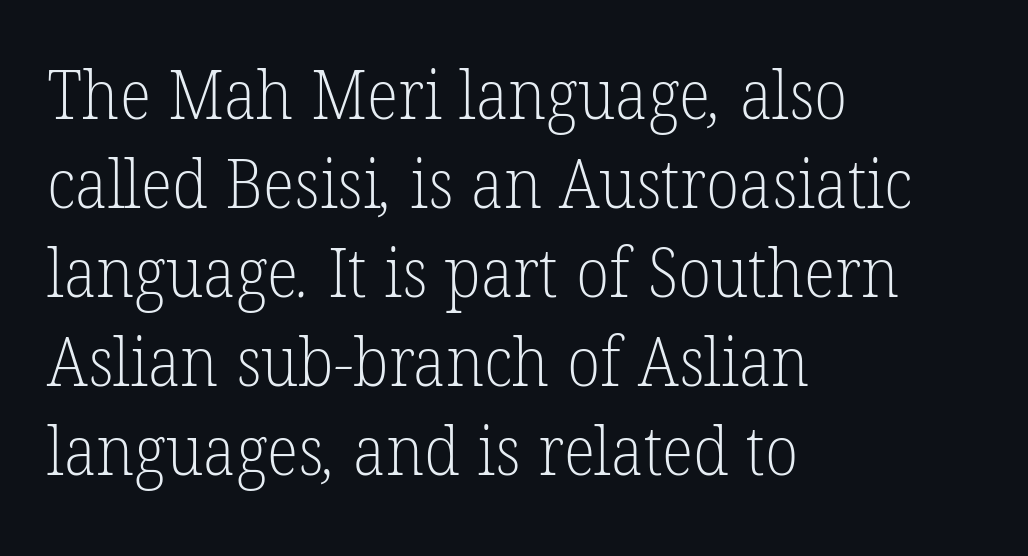
{"serif": "yes", "bold": "no", "weight": "light", "width": "normal", "stroke_contrast": "low", "x_height": "medium", "monospaced": "no", "underline": "no", "align": "left", "line_spacing": "normal", "line_spacing_ratio": 1.33, "letter_spacing": "normal", "letter_spacing_em": 0.0, "glyph_px": 67}
